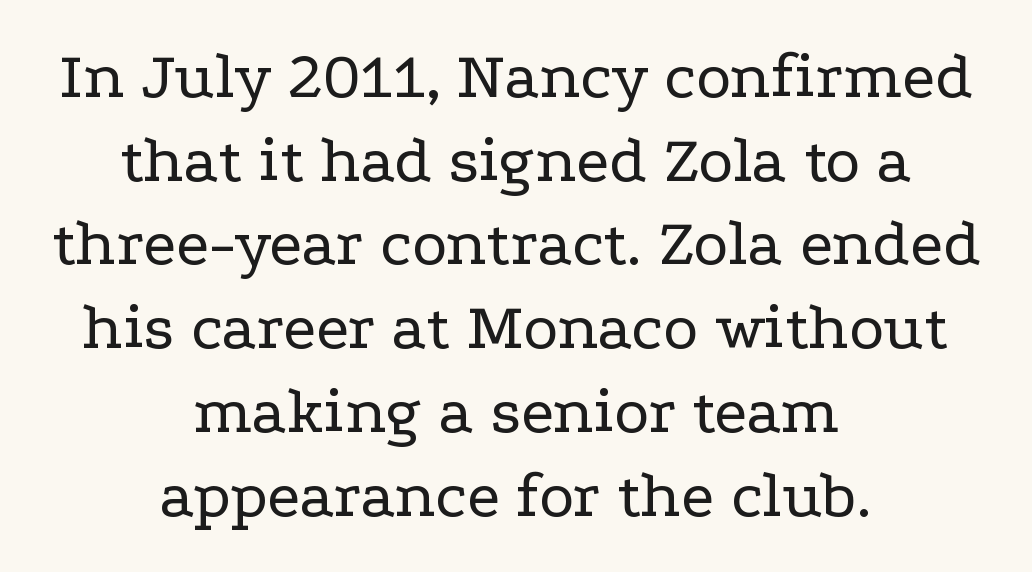
Q: Is the text bold? A: No.
Q: Is the text italic (slanted)? A: No, it is upright.
Q: Is the typeface a serif or a sans-serif typeface? A: Serif.
Q: Is the text underlined? A: No.
Q: How is the paragraph aligned? A: Centered.
Q: Is the spacing between letters normal or unusually wide? A: Normal.
Q: Is the spacing between lines tight, normal or loose? A: Normal.
Q: Width (condensed, normal, or wide)? A: Wide.
Q: Stroke contrast? A: Low.
Q: x-height? A: Medium.
Q: Monospaced? A: No.
